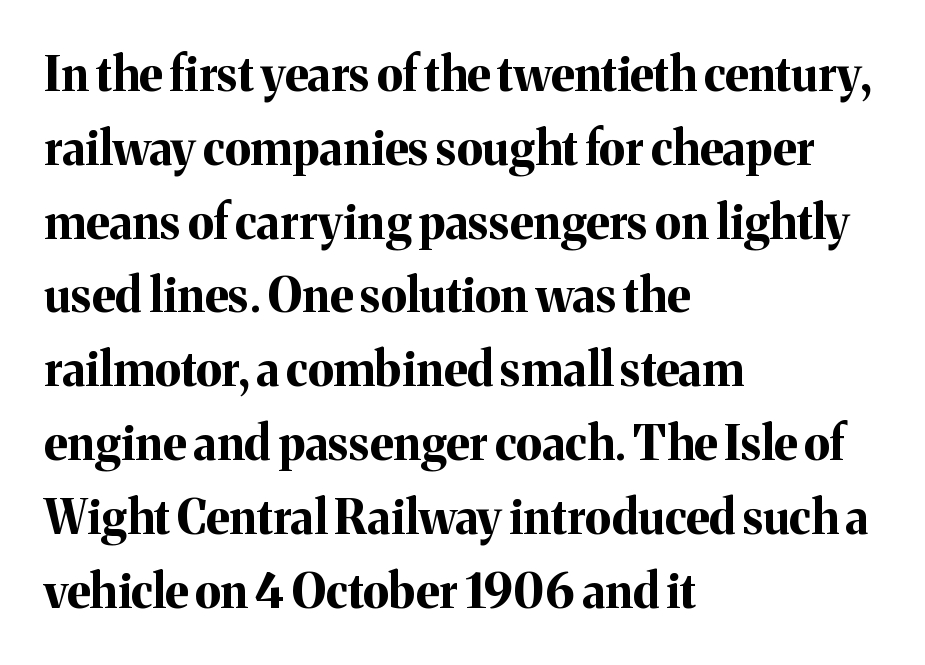
Q: Is the text bold? A: Yes.
Q: Is the text italic (slanted)? A: No, it is upright.
Q: Is the typeface a serif or a sans-serif typeface? A: Serif.
Q: Is the text underlined? A: No.
Q: How is the paragraph aligned? A: Left-aligned.
Q: Is the spacing between letters normal or unusually wide? A: Normal.
Q: Is the spacing between lines tight, normal or loose? A: Normal.
Q: Width (condensed, normal, or wide)? A: Normal.
Q: Stroke contrast? A: Medium.
Q: x-height? A: Medium.
Q: Monospaced? A: No.
